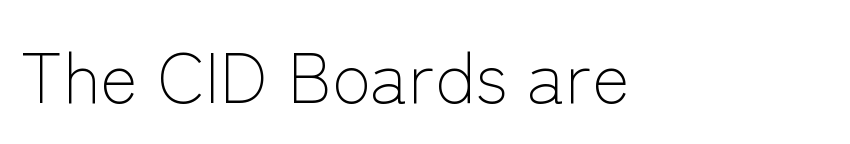
{"serif": "no", "italic": "no", "bold": "no", "weight": "light", "width": "normal", "stroke_contrast": "low", "x_height": "medium", "monospaced": "no", "underline": "no", "letter_spacing": "normal", "letter_spacing_em": 0.0, "glyph_px": 71}
